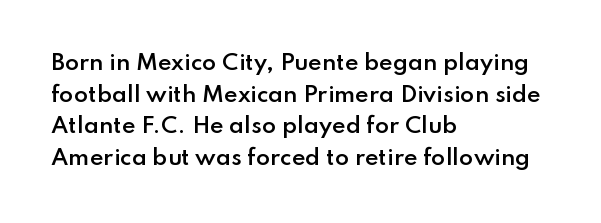
The image shows 21 px text type, upright; set left-aligned, normal line spacing (1.51x), normal letter spacing, not underlined.
